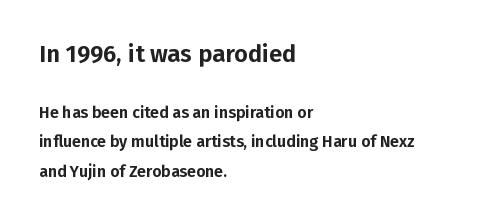
{"italic": "no", "underline": "no", "align": "left", "line_spacing_ratio": 1.85, "letter_spacing": "normal", "letter_spacing_em": 0.0, "larger_block": "first", "size_ratio": 1.5, "glyph_px": 24}
